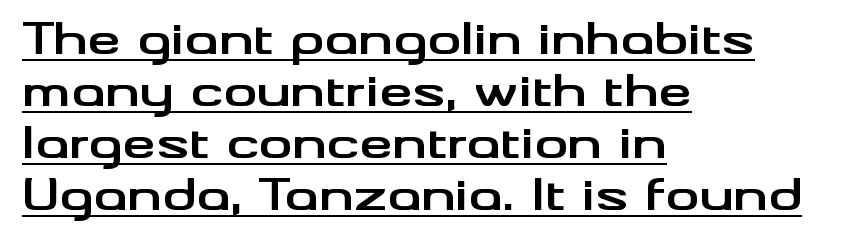
Look at the bottom of the vertical strokes: they stop flat, with no serifs. Tracking value appears to be zero — textbook default spacing. Notice how thick the strokes are: this is what a full bold looks like. Caption: lettering with a line underneath. Italic: no, the glyphs are upright roman. The typesetter chose a ragged-right arrangement here.
